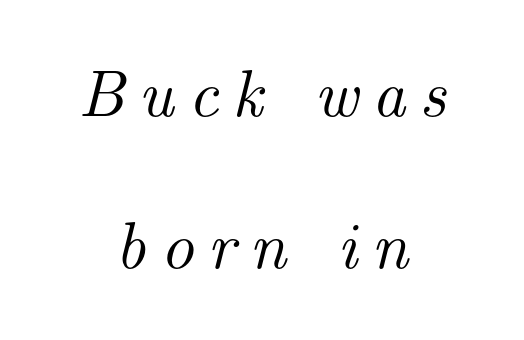
Q: Is the text italic (slanted)? A: Yes, it leans right by about 14 degrees.
Q: Is the typeface a serif or a sans-serif typeface? A: Serif.
Q: Is the text underlined? A: No.
Q: How is the paragraph aligned? A: Centered.
Q: Is the spacing between letters normal or unusually wide? A: Unusually wide.
Q: Is the spacing between lines tight, normal or loose? A: Loose.
Q: Width (condensed, normal, or wide)? A: Normal.
Q: Stroke contrast? A: Medium.
Q: x-height? A: Small.
Q: Monospaced? A: No.
